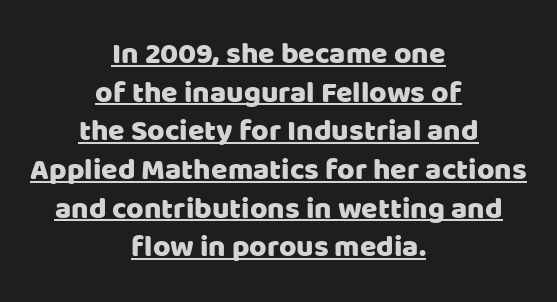
Q: Is the text italic (slanted)? A: No, it is upright.
Q: Is the typeface a serif or a sans-serif typeface? A: Sans-serif.
Q: Is the text underlined? A: Yes.
Q: How is the paragraph aligned? A: Centered.
Q: Is the spacing between letters normal or unusually wide? A: Normal.
Q: Is the spacing between lines tight, normal or loose? A: Normal.
Q: Width (condensed, normal, or wide)? A: Normal.
Q: Stroke contrast? A: Low.
Q: x-height? A: Large.
Q: Monospaced? A: No.
